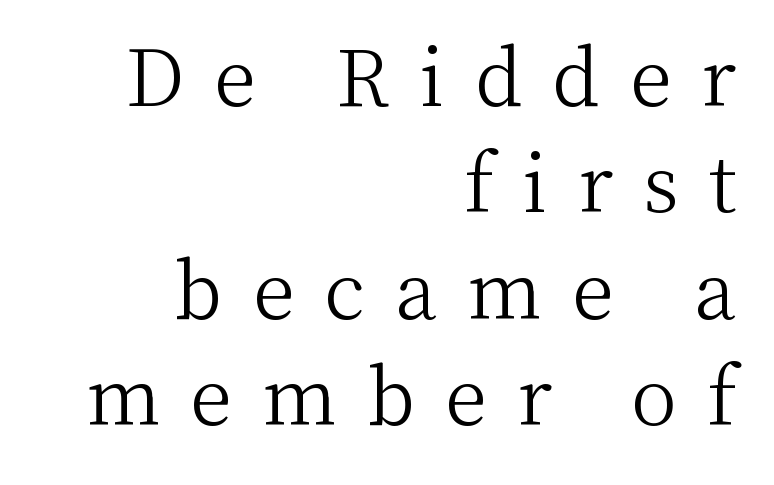
{"serif": "yes", "italic": "no", "bold": "no", "weight": "light", "width": "normal", "stroke_contrast": "medium", "x_height": "medium", "monospaced": "no", "underline": "no", "align": "right", "line_spacing": "normal", "line_spacing_ratio": 1.38, "letter_spacing": "wide", "letter_spacing_em": 0.39, "glyph_px": 77}
